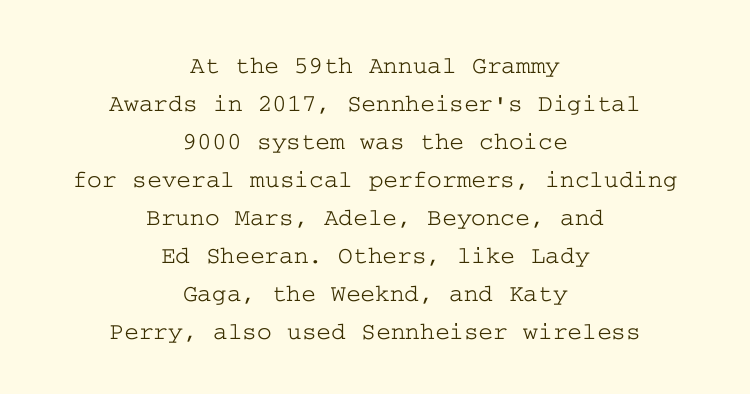
The image shows 25 px text type, upright; set centered, normal line spacing (1.52x), normal letter spacing, not underlined.
